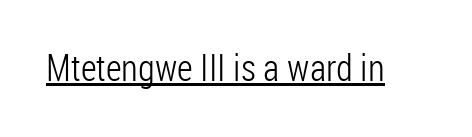
The image shows 37 px light, condensed sans-serif type, upright; set normal letter spacing, underlined; low stroke contrast and a medium x-height.
